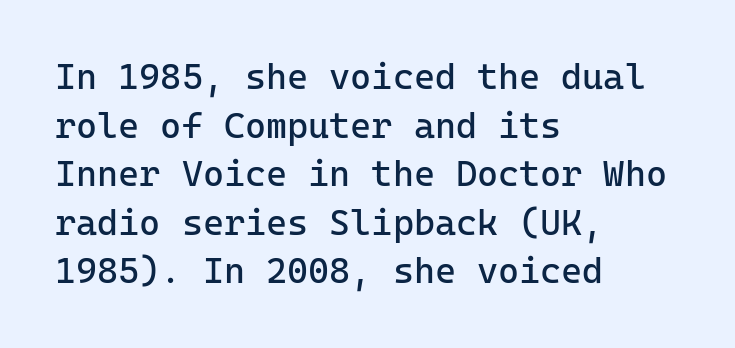
{"serif": "no", "italic": "no", "bold": "no", "weight": "regular", "width": "normal", "stroke_contrast": "low", "x_height": "medium", "monospaced": "yes", "underline": "no", "align": "left", "line_spacing": "normal", "line_spacing_ratio": 1.35, "letter_spacing": "normal", "letter_spacing_em": 0.0, "glyph_px": 36}
